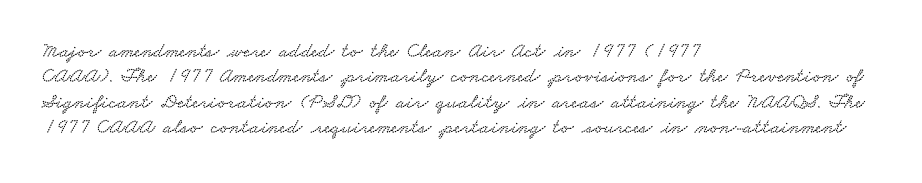
The image shows 21 px text type; set left-aligned, line spacing 1.21x, normal letter spacing, not underlined.
